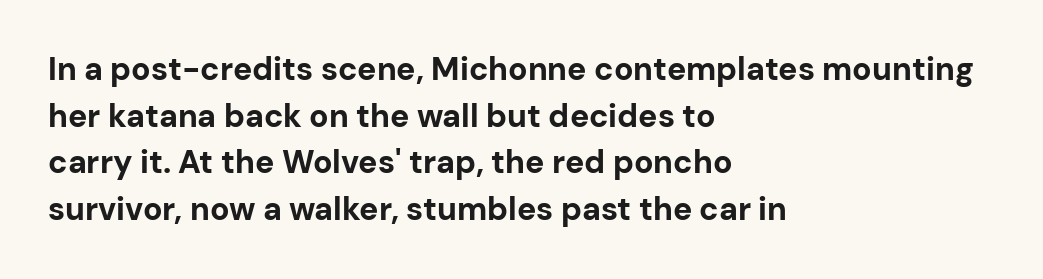
The image shows 32 px bold sans-serif type, upright; set left-aligned, normal line spacing (1.46x), normal letter spacing, not underlined; low stroke contrast and a medium x-height.
